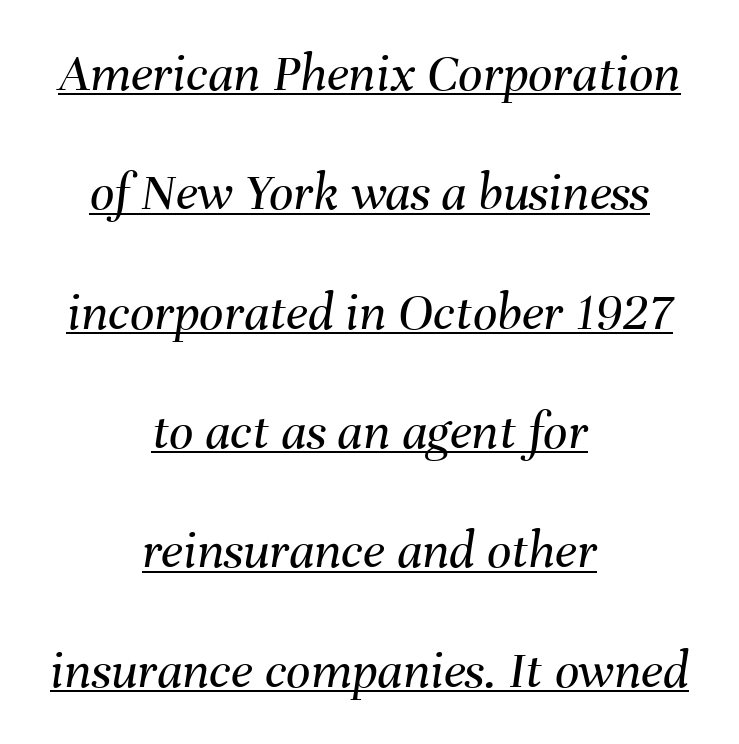
The letterforms sit shoulder to shoulder at normal distance. The letterforms sit at book weight or below. The whole block is typeset with a tilt. Line starts and ends both wander, symmetrically.
